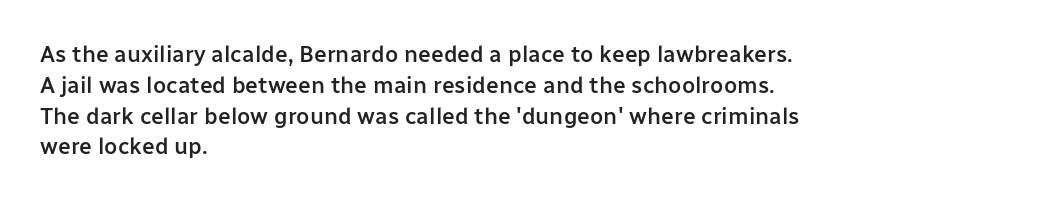
Q: Is the text bold? A: Semi-bold.
Q: Is the text italic (slanted)? A: No, it is upright.
Q: Is the text underlined? A: No.
Q: How is the paragraph aligned? A: Left-aligned.
Q: Is the spacing between letters normal or unusually wide? A: Normal.
Q: Is the spacing between lines tight, normal or loose? A: Normal.
